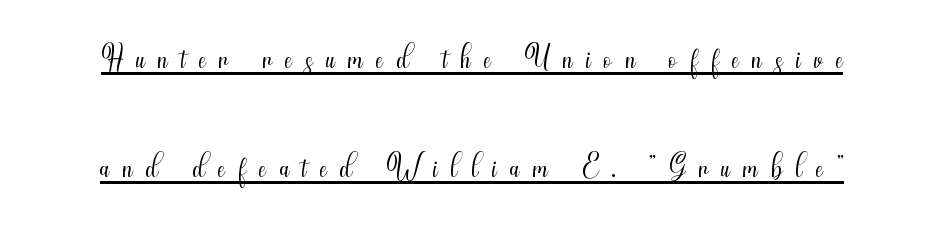
Q: Is the text bold? A: No.
Q: Is the text italic (slanted)? A: Yes.
Q: Is the typeface a serif or a sans-serif typeface? A: Sans-serif.
Q: Is the text underlined? A: Yes.
Q: Is the spacing between letters normal or unusually wide? A: Unusually wide.
Q: Is the spacing between lines tight, normal or loose? A: Loose.
Q: Width (condensed, normal, or wide)? A: Condensed.
Q: Stroke contrast? A: Medium.
Q: x-height? A: Small.
Q: Monospaced? A: No.
